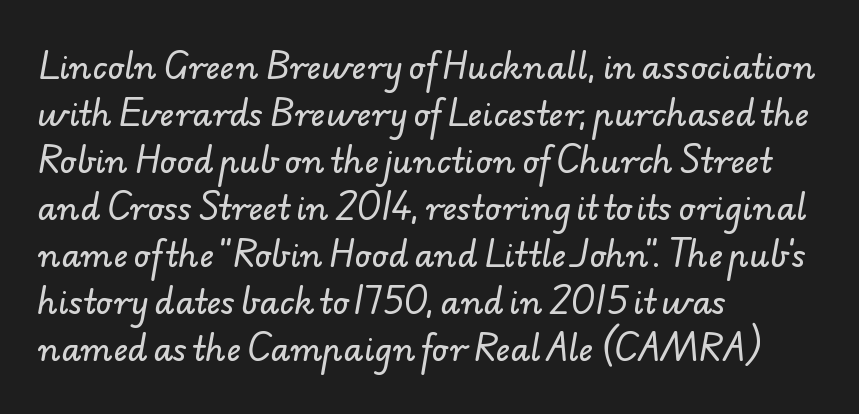
The image shows 32 px sans-serif type; set left-aligned, normal line spacing (1.47x), normal letter spacing, not underlined; low stroke contrast and a small x-height.
